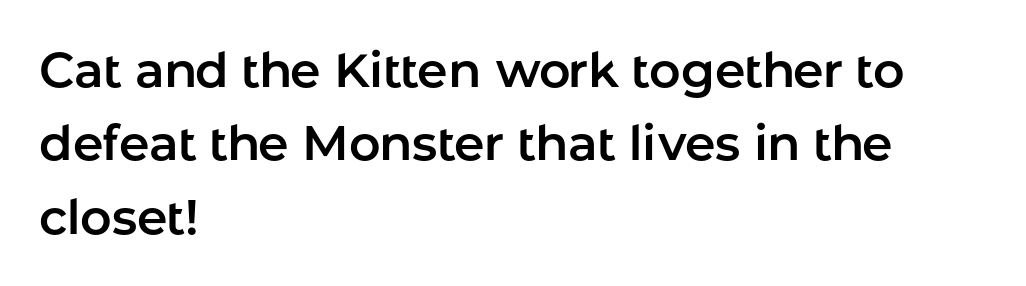
Q: Is the text italic (slanted)? A: No, it is upright.
Q: Is the typeface a serif or a sans-serif typeface? A: Sans-serif.
Q: Is the text underlined? A: No.
Q: How is the paragraph aligned? A: Left-aligned.
Q: Is the spacing between letters normal or unusually wide? A: Normal.
Q: Is the spacing between lines tight, normal or loose? A: Normal.
Q: Width (condensed, normal, or wide)? A: Normal.
Q: Stroke contrast? A: Low.
Q: x-height? A: Medium.
Q: Monospaced? A: No.
